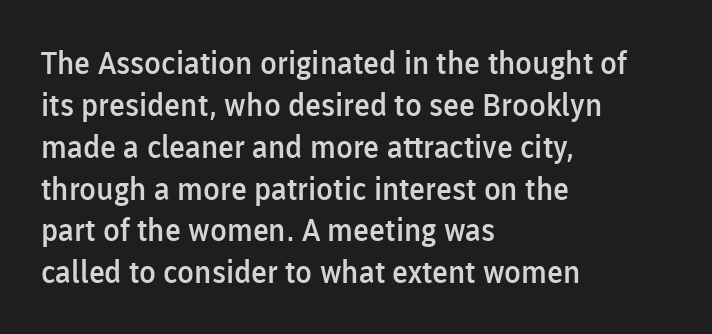
Ordinary non-slanted type is in use. Notice the strokes are somewhat thickened but not fully heavy: this is a semibold. A bare baseline throughout the passage. Is there much room between lines? A standard amount, neither cramped nor airy. Letterform terminals end flat and unadorned throughout the passage. These lines are set flush left with a ragged right edge.
